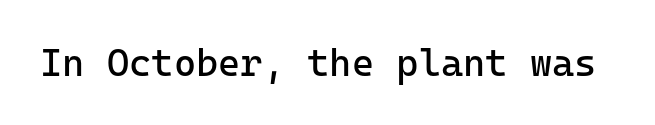
Q: Is the text bold? A: No.
Q: Is the text italic (slanted)? A: No, it is upright.
Q: Is the typeface a serif or a sans-serif typeface? A: Sans-serif.
Q: Is the text underlined? A: No.
Q: Is the spacing between letters normal or unusually wide? A: Normal.
Q: Width (condensed, normal, or wide)? A: Normal.
Q: Stroke contrast? A: Low.
Q: x-height? A: Medium.
Q: Monospaced? A: Yes.
